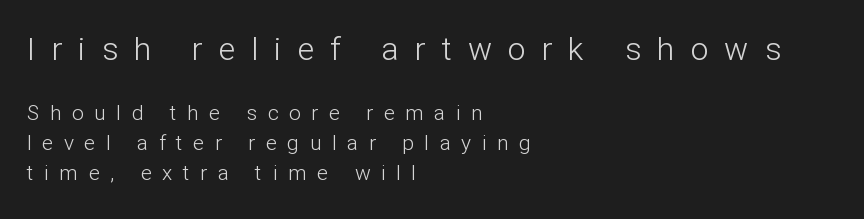
The image shows 32 px light sans-serif type, upright; set left-aligned, normal line spacing (1.42x), unusually wide letter spacing (+0.5 em), not underlined; the first (top) block is 1.52x larger; low stroke contrast and a medium x-height.
